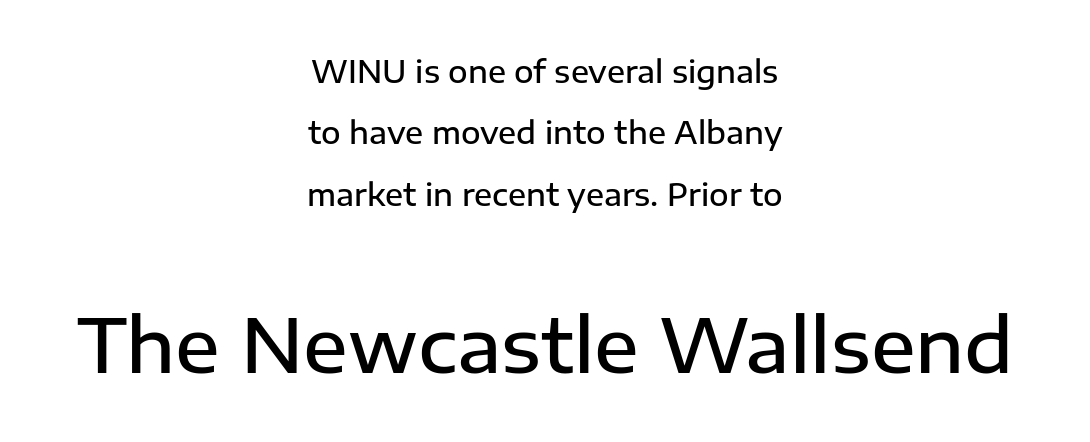
Small over large — that's the arrangement of the two blocks here. Where is the straight margin? There isn't one; the lines are centered. A typesetter would call this zero additional tracking. Look at the bottom of the vertical strokes: they stop flat, with no serifs.
